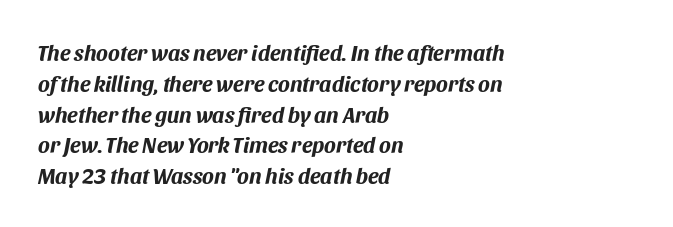
Q: Is the text bold? A: Yes.
Q: Is the text italic (slanted)? A: Yes, it leans right by about 11 degrees.
Q: Is the text underlined? A: No.
Q: How is the paragraph aligned? A: Left-aligned.
Q: Is the spacing between letters normal or unusually wide? A: Normal.
Q: Is the spacing between lines tight, normal or loose? A: Normal.
